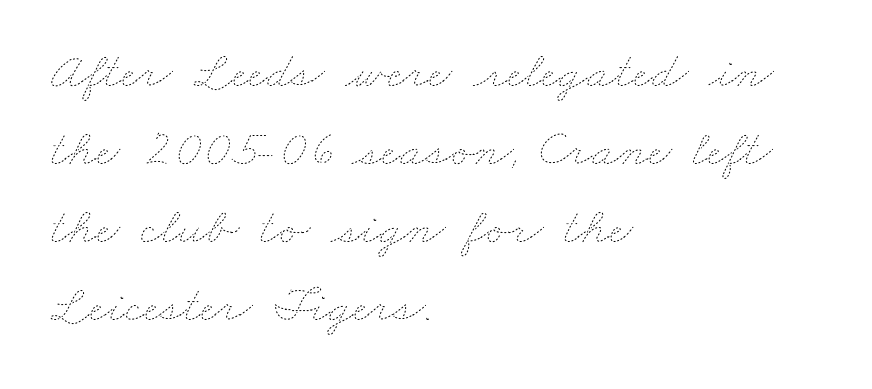
{"bold": "no", "weight": "thin", "width": "wide", "stroke_contrast": "low", "x_height": "small", "monospaced": "no", "underline": "no", "align": "left", "line_spacing": "normal", "line_spacing_ratio": 1.5, "letter_spacing": "normal", "letter_spacing_em": 0.0, "glyph_px": 52}
